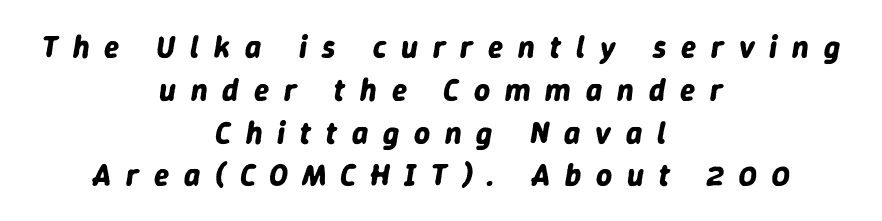
The image shows 31 px bold type, italic (leaning right); set centered, normal line spacing (1.38x), unusually wide letter spacing (+0.48 em), not underlined; low stroke contrast and a medium x-height.
